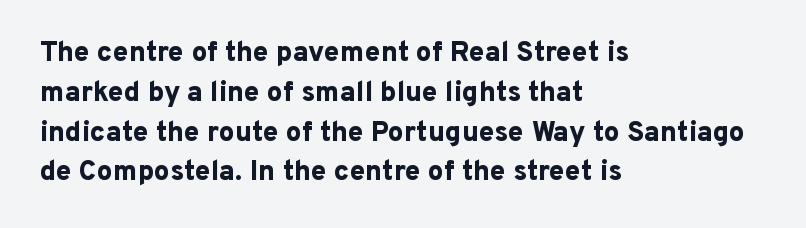
The paragraph has a hard left edge and a soft right edge. Looks like regular typesetting: each glyph gets only the width it needs. I'd call this a sans setting — the letters go barefoot. Each word holds together tightly as a unit, with standard inter-letter gaps. Caption: bold face, heavy strokes.
